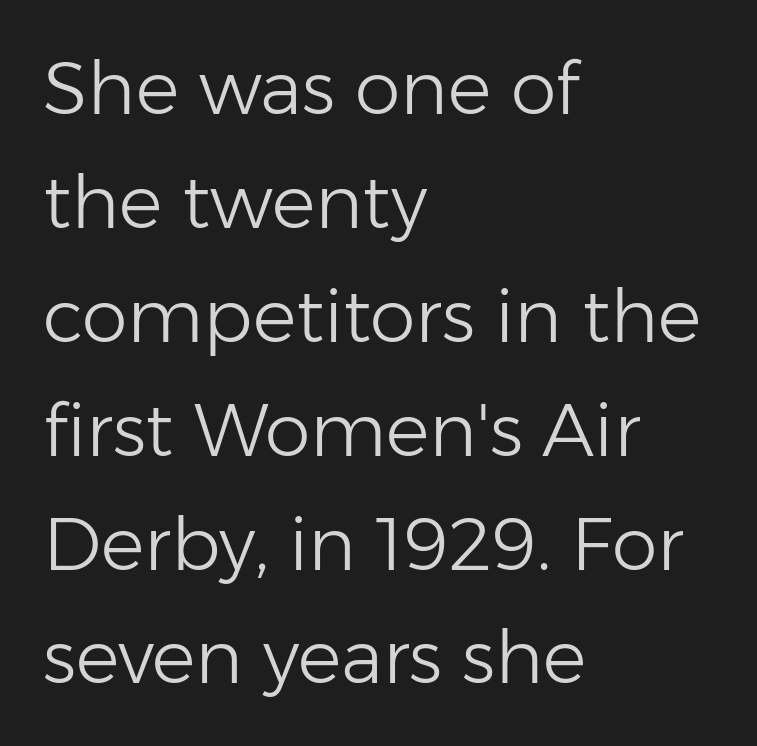
What's the leading like? Ordinary, nothing unusual. Grotesque or geometric, the face here clearly has no serifs. Is the block centered? No — it sits flush against the left margin. Unlike italic type, these characters show no tilt at all.
